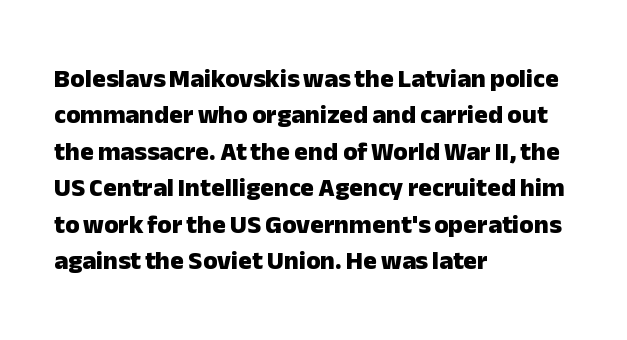
{"italic": "no", "bold": "yes", "underline": "no", "align": "left", "line_spacing": "normal", "line_spacing_ratio": 1.4, "letter_spacing": "normal", "letter_spacing_em": 0.0, "glyph_px": 26}
